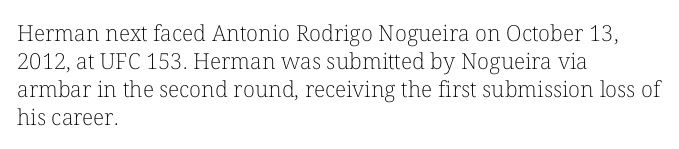
The image shows 22 px text type, upright; set left-aligned, normal line spacing (1.27x), normal letter spacing, not underlined.
